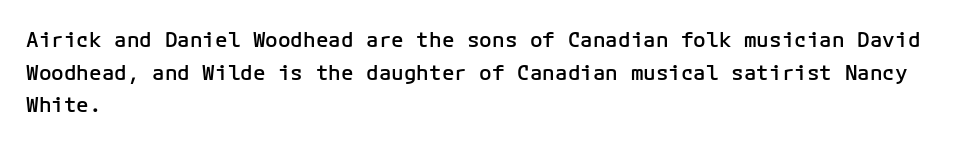
{"italic": "no", "bold": "semi", "underline": "no", "align": "left", "line_spacing": "normal", "line_spacing_ratio": 1.55, "letter_spacing": "normal", "letter_spacing_em": 0.0, "glyph_px": 21}
